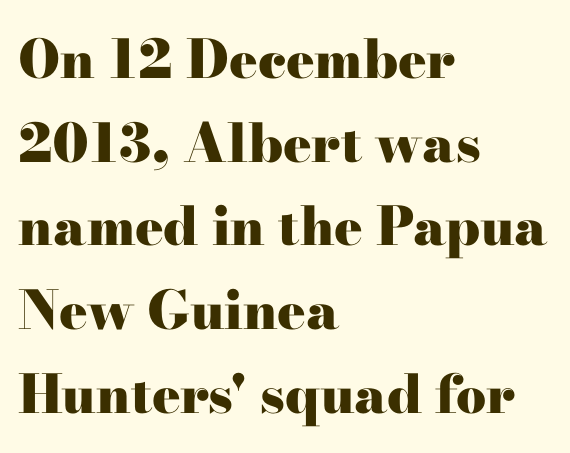
Students, observe: this is what conventionally led text looks like. Weight check: bold — yes, fully. Decoration check: the copy has no underline. The characters display serif detailing at their extremities. The passage is arranged the way most books set body copy — flush left. Character widths vary here, with narrow letters taking less room than wide ones.
